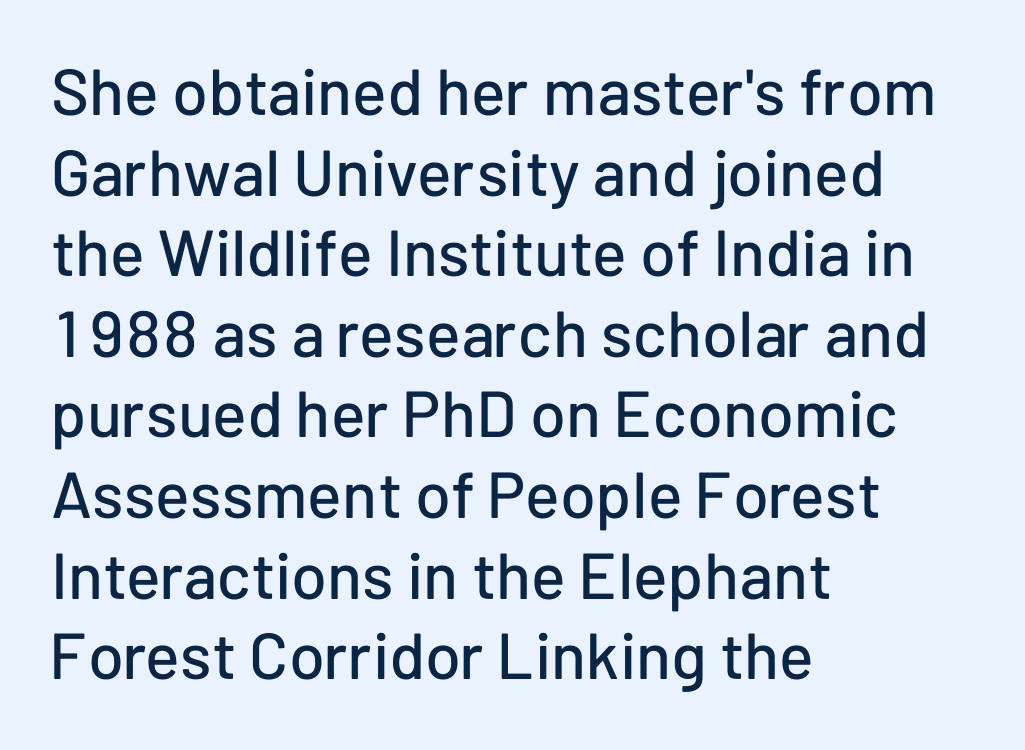
Stroke terminals: plain, sans-serif. Upright lettering throughout. The area under the type is left untouched. Do the characters align in a grid? No, the font is proportional. The ragged edge is on the right, which tells us the setting is flush left.
